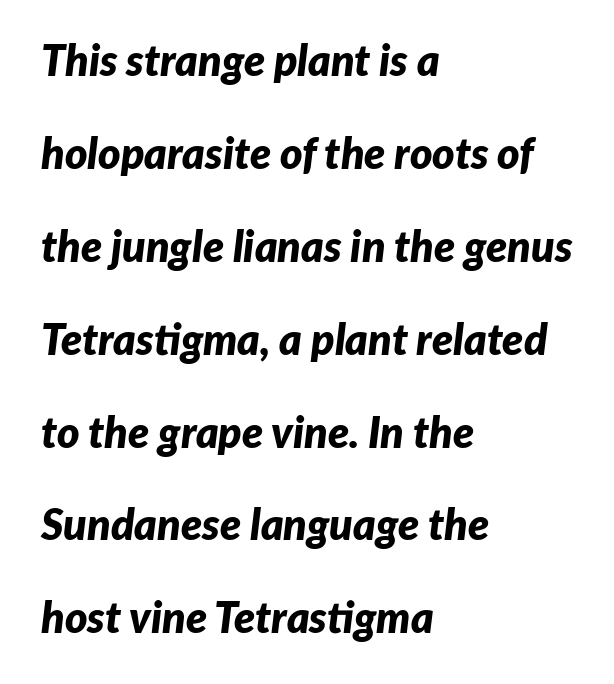
The image shows 43 px bold type, italic (leaning right); set left-aligned, loose line spacing (2.16x), normal letter spacing, not underlined; low stroke contrast and a medium x-height.
